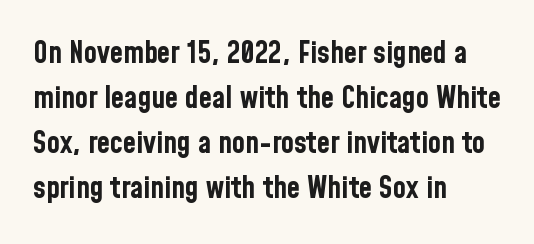
{"serif": "no", "italic": "no", "bold": "yes", "weight": "bold", "width": "condensed", "stroke_contrast": "low", "x_height": "medium", "monospaced": "no", "underline": "no", "align": "left", "line_spacing": "normal", "line_spacing_ratio": 1.5, "letter_spacing": "normal", "letter_spacing_em": 0.0, "glyph_px": 30}
